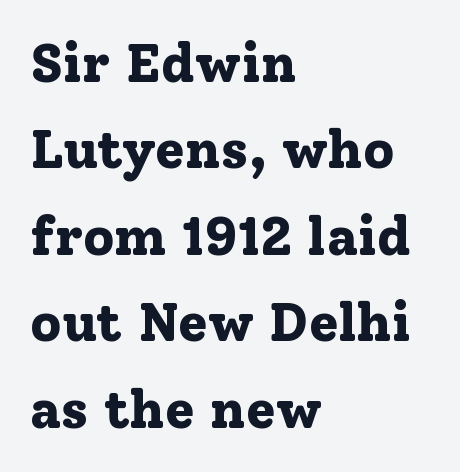
Q: Is the text bold? A: Yes.
Q: Is the text italic (slanted)? A: No, it is upright.
Q: Is the typeface a serif or a sans-serif typeface? A: Serif.
Q: Is the text underlined? A: No.
Q: How is the paragraph aligned? A: Left-aligned.
Q: Is the spacing between letters normal or unusually wide? A: Normal.
Q: Is the spacing between lines tight, normal or loose? A: Normal.
Q: Width (condensed, normal, or wide)? A: Normal.
Q: Stroke contrast? A: Low.
Q: x-height? A: Medium.
Q: Monospaced? A: No.
